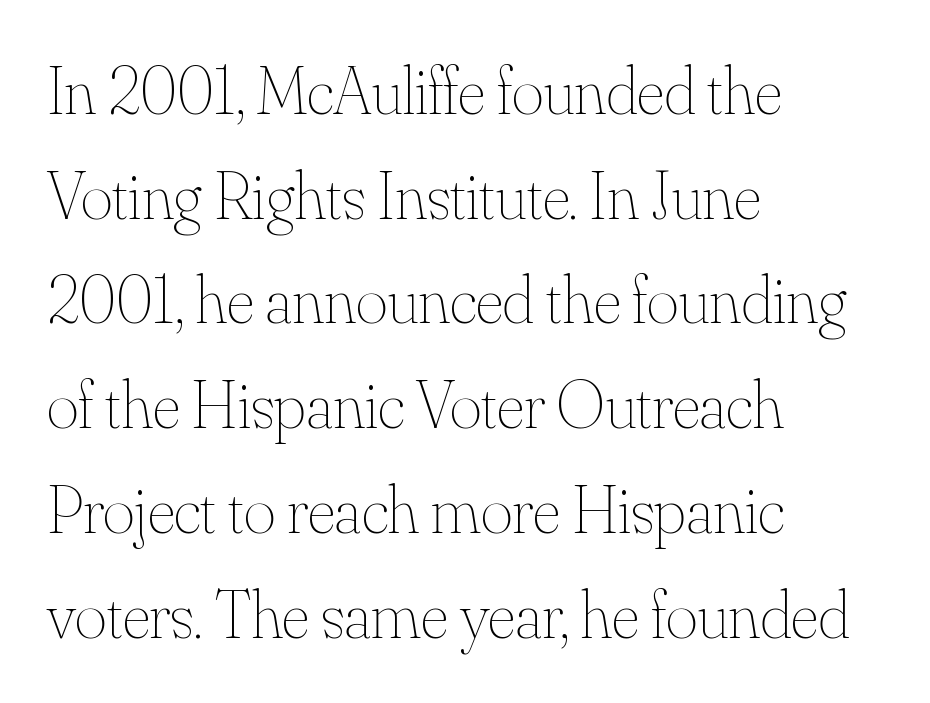
{"italic": "no", "bold": "no", "weight": "thin", "width": "normal", "stroke_contrast": "medium", "x_height": "small", "monospaced": "no", "underline": "no", "align": "left", "line_spacing": "normal", "line_spacing_ratio": 1.54, "letter_spacing": "normal", "letter_spacing_em": 0.0, "glyph_px": 68}
